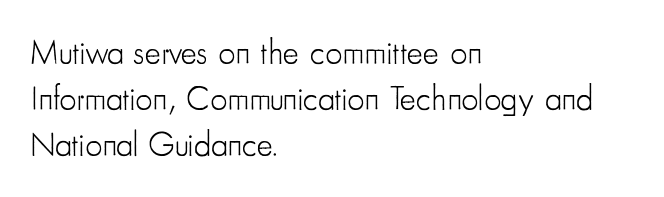
Q: Is the text bold? A: No.
Q: Is the text italic (slanted)? A: No, it is upright.
Q: Is the typeface a serif or a sans-serif typeface? A: Sans-serif.
Q: Is the text underlined? A: No.
Q: How is the paragraph aligned? A: Left-aligned.
Q: Is the spacing between letters normal or unusually wide? A: Normal.
Q: Is the spacing between lines tight, normal or loose? A: Normal.
Q: Width (condensed, normal, or wide)? A: Condensed.
Q: Stroke contrast? A: Low.
Q: x-height? A: Small.
Q: Monospaced? A: No.
